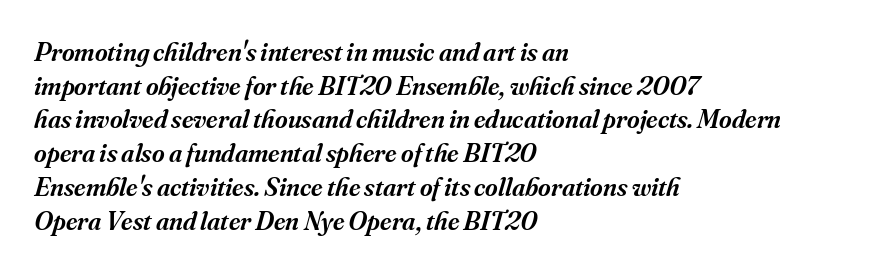
Q: Is the text bold? A: Semi-bold.
Q: Is the text italic (slanted)? A: Yes, it leans right by about 16 degrees.
Q: Is the text underlined? A: No.
Q: How is the paragraph aligned? A: Left-aligned.
Q: Is the spacing between letters normal or unusually wide? A: Normal.
Q: Is the spacing between lines tight, normal or loose? A: Normal.
